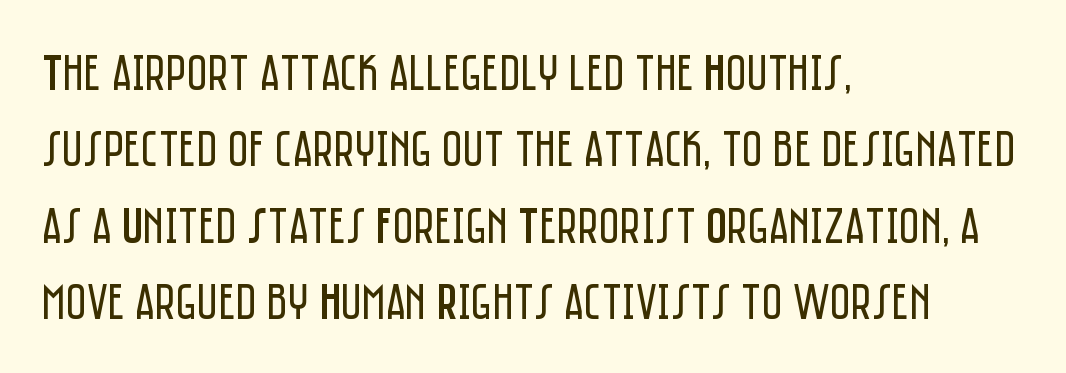
If you measured baseline to baseline, you'd find a middling distance. The passage is arranged the way most books set body copy — flush left. Underlining? Definitely not there. Upright lettering throughout.
